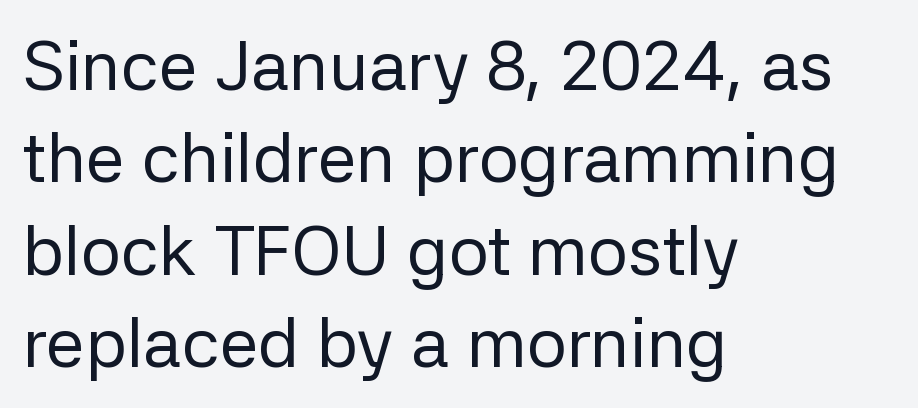
The passage shown is not underscored anywhere. To sum up the face: it is a sans, with no serifs. Looks like regular typesetting: each glyph gets only the width it needs. The weight tops out at a normal text grade.
